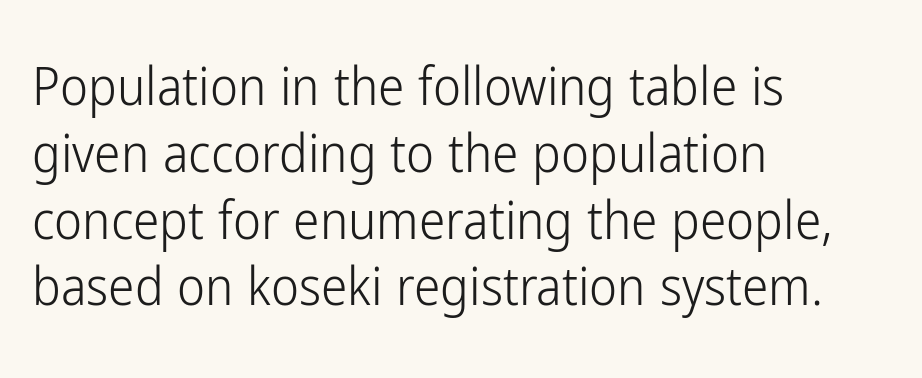
Q: Is the text bold? A: No.
Q: Is the text italic (slanted)? A: No, it is upright.
Q: Is the typeface a serif or a sans-serif typeface? A: Sans-serif.
Q: Is the text underlined? A: No.
Q: How is the paragraph aligned? A: Left-aligned.
Q: Is the spacing between letters normal or unusually wide? A: Normal.
Q: Is the spacing between lines tight, normal or loose? A: Normal.
Q: Width (condensed, normal, or wide)? A: Condensed.
Q: Stroke contrast? A: Low.
Q: x-height? A: Medium.
Q: Monospaced? A: No.
